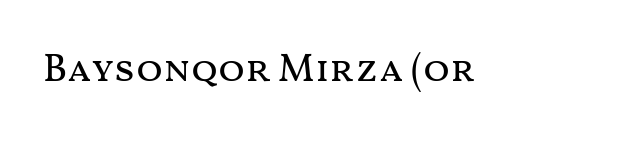
Bare-footed words on every line. Short note: letters normally spaced. Compared with a typical body face, this is equally light or lighter still. Ascenders rise straight up at ninety degrees. Proportional: the letters do not fall into vertical columns.
